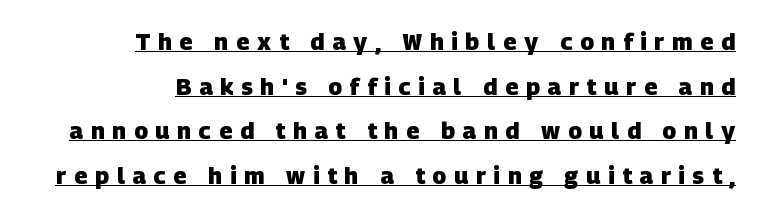
The image shows 23 px bold type; set right-aligned, loose line spacing (1.94x), unusually wide letter spacing (+0.34 em), underlined.
